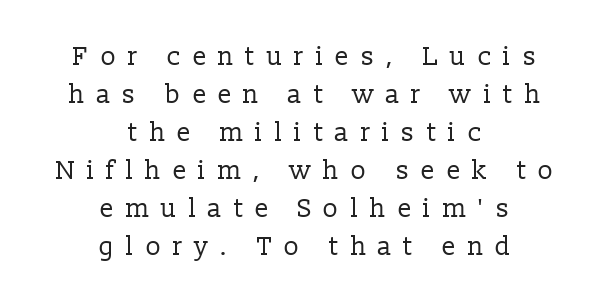
The image shows 26 px text type, upright; set centered, normal line spacing (1.46x), unusually wide letter spacing (+0.44 em), not underlined.
